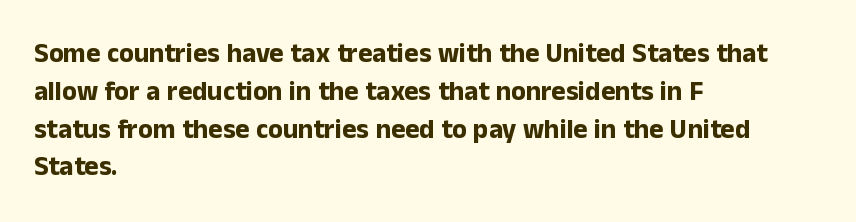
Line spacing here is normal. The baseline area is clear. This sample uses an upright cut, with every glyph sitting square on the baseline. These lines keep a tight, regular rhythm from letter to letter. Line beginnings align vertically; line endings do not.
